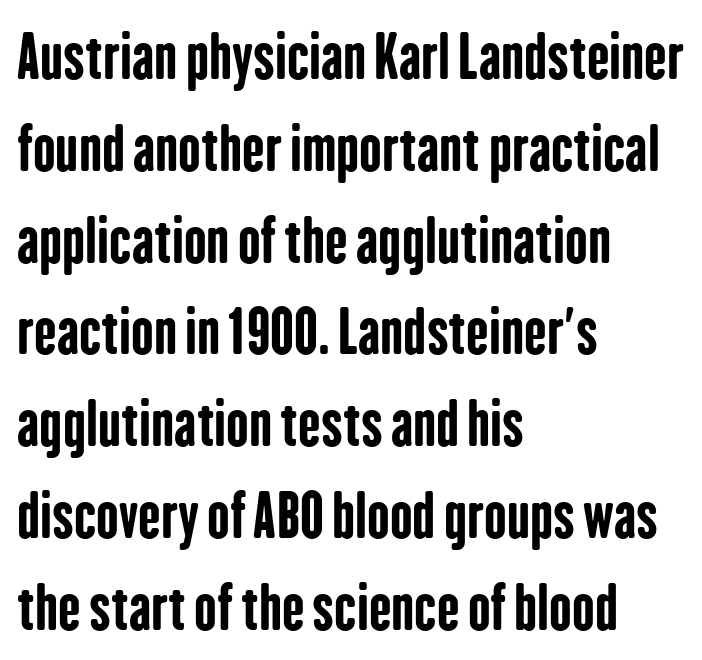
The image shows 60 px bold, condensed sans-serif type, upright; set left-aligned, normal line spacing (1.53x), normal letter spacing, not underlined; low stroke contrast and a medium x-height.
